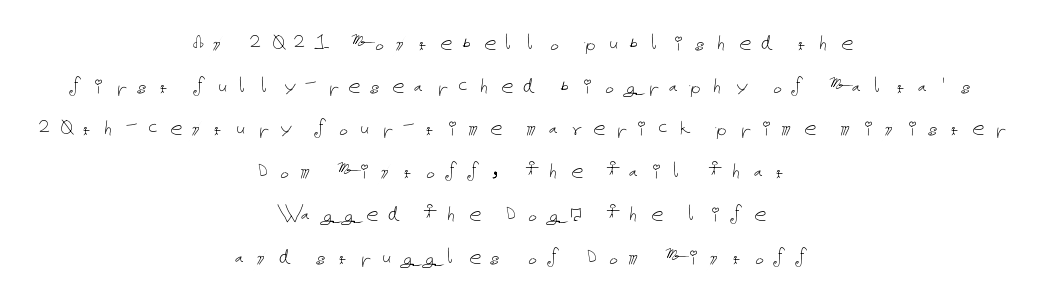
{"italic": "no", "bold": "no", "underline": "no", "align": "center", "line_spacing_ratio": 1.78, "letter_spacing": "wide", "letter_spacing_em": 0.35, "glyph_px": 24}
